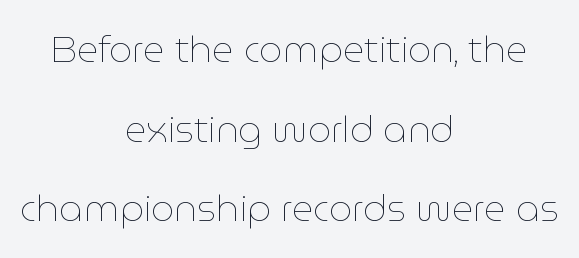
Q: Is the text bold? A: No.
Q: Is the text italic (slanted)? A: No, it is upright.
Q: Is the text underlined? A: No.
Q: How is the paragraph aligned? A: Centered.
Q: Is the spacing between letters normal or unusually wide? A: Normal.
Q: Is the spacing between lines tight, normal or loose? A: Loose.
Q: Width (condensed, normal, or wide)? A: Normal.
Q: Stroke contrast? A: Low.
Q: x-height? A: Medium.
Q: Monospaced? A: No.
